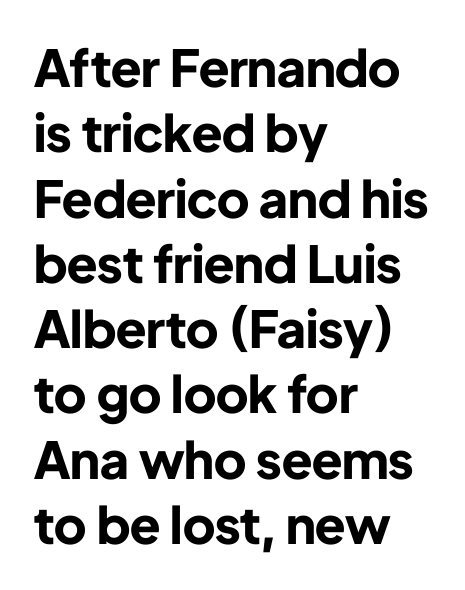
Words appear dense and cohesive because spacing is normal. Normally led — the rows are evenly, conventionally spaced. Looks like regular typesetting: each glyph gets only the width it needs. Has an underline been added? It has not. I'd call this a sans setting — the letters go barefoot.
